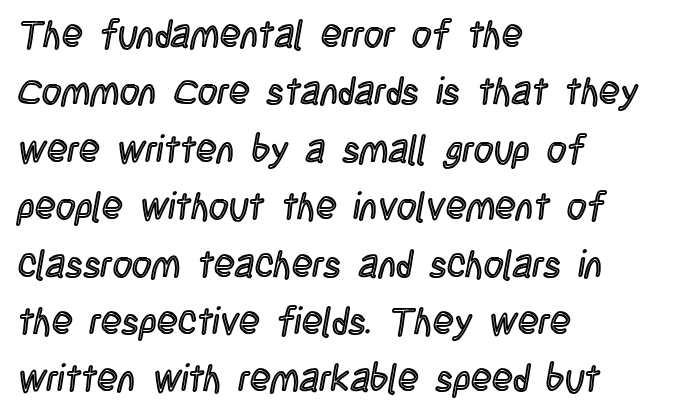
{"width": "condensed", "x_height": "large", "monospaced": "no", "underline": "no", "align": "left", "line_spacing": "normal", "line_spacing_ratio": 1.51, "letter_spacing": "normal", "letter_spacing_em": 0.0, "glyph_px": 38}
